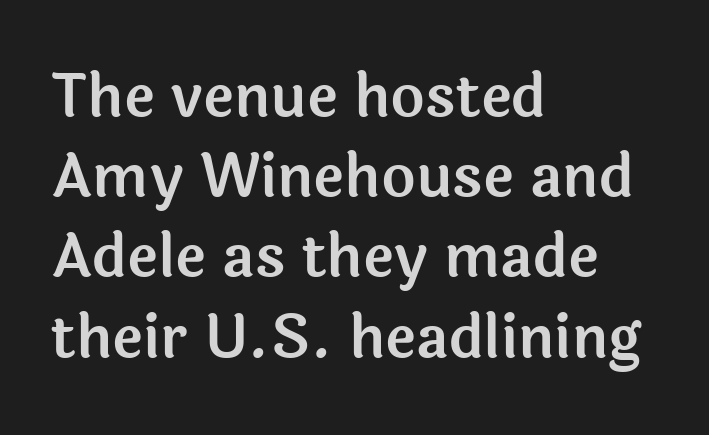
{"serif": "no", "italic": "no", "width": "normal", "x_height": "medium", "monospaced": "no", "underline": "no", "align": "left", "line_spacing": "normal", "line_spacing_ratio": 1.36, "letter_spacing": "normal", "letter_spacing_em": 0.0, "glyph_px": 59}
